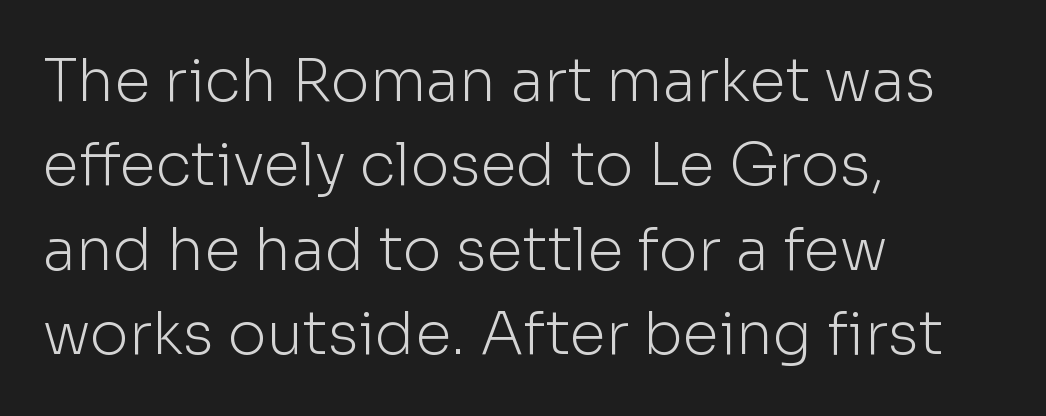
The gaps between neighbouring characters are ordinary and unremarkable. The string is rendered with underlining switched off. On a weight scale, this lands at 450 or below. Quick note: interline space is typical. Italic? Not at all — the glyphs are vertical. Unlike a traditional serif, this face leaves its strokes unadorned.
